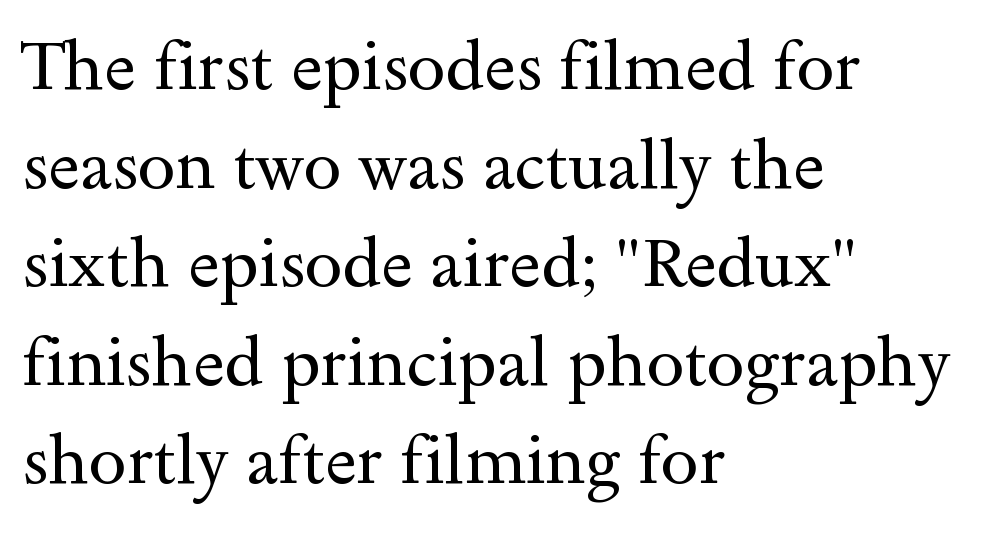
The image shows 68 px regular-weight, wide serif type, upright; set left-aligned, normal line spacing (1.45x), normal letter spacing, not underlined; a small x-height.
